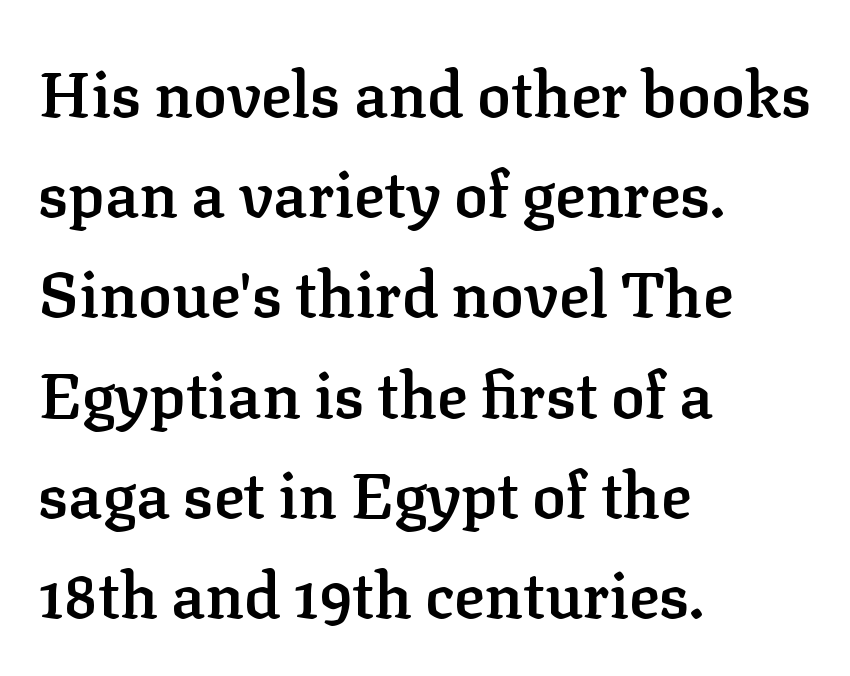
Is the letter spacing exaggerated? No — it looks like the ordinary default. Ascenders rise straight up at ninety degrees. Which margin do the lines hug? The left one — the right edge is uneven. The area under the type is left untouched. What kind of face is this? One with serifs. Quick note: interline space is typical.
